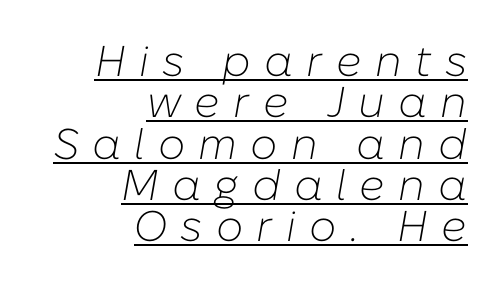
{"italic": "yes", "lean": "right", "slant_degrees": 10, "bold": "no", "weight": "light", "width": "normal", "stroke_contrast": "low", "x_height": "medium", "monospaced": "no", "underline": "yes", "align": "right", "line_spacing": "tight", "line_spacing_ratio": 0.96, "letter_spacing": "wide", "letter_spacing_em": 0.31, "glyph_px": 43}
